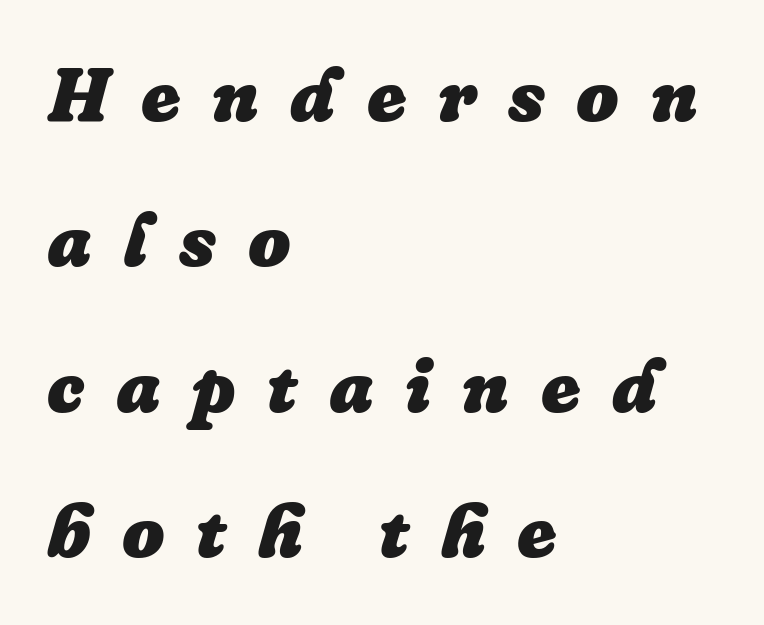
Q: Is the text bold? A: Yes.
Q: Is the text italic (slanted)? A: Yes, it leans right by about 16 degrees.
Q: Is the text underlined? A: No.
Q: How is the paragraph aligned? A: Left-aligned.
Q: Is the spacing between letters normal or unusually wide? A: Unusually wide.
Q: Is the spacing between lines tight, normal or loose? A: Loose.
Q: Width (condensed, normal, or wide)? A: Normal.
Q: Stroke contrast? A: Low.
Q: x-height? A: Medium.
Q: Monospaced? A: No.
